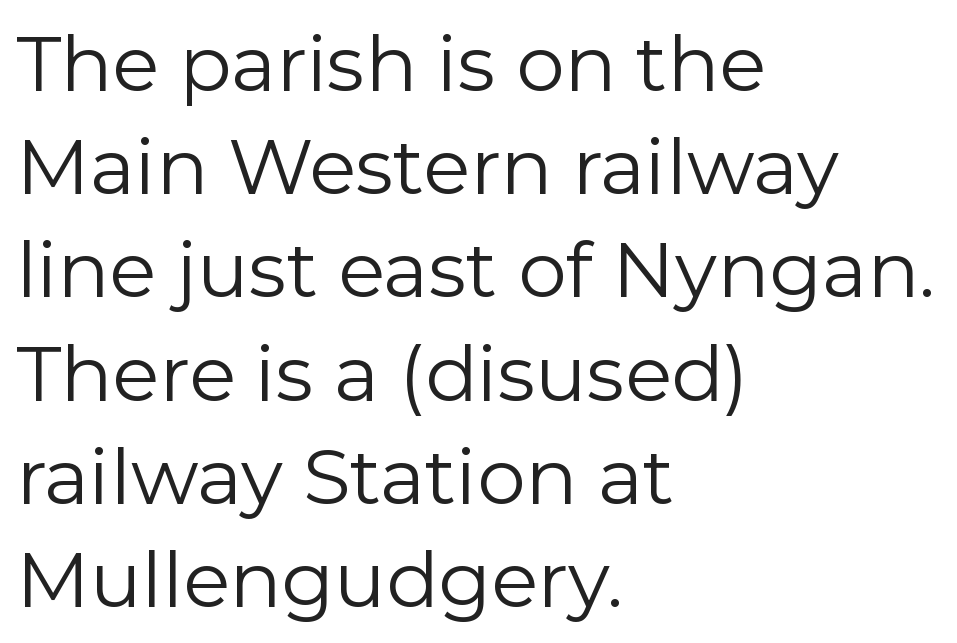
The image shows 77 px regular-weight sans-serif type, upright; set left-aligned, normal line spacing (1.34x), normal letter spacing, not underlined; low stroke contrast and a medium x-height.
